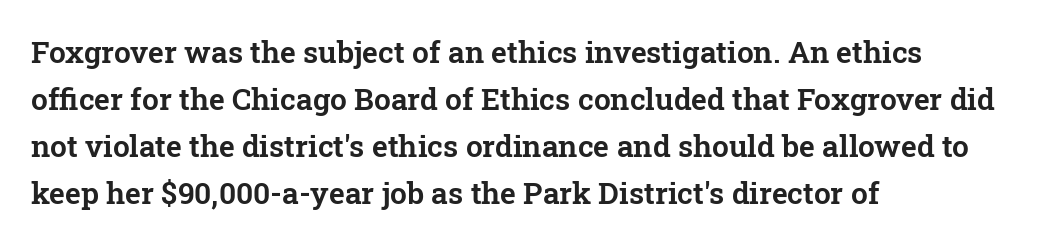
Q: Is the text italic (slanted)? A: No, it is upright.
Q: Is the typeface a serif or a sans-serif typeface? A: Serif.
Q: Is the text underlined? A: No.
Q: How is the paragraph aligned? A: Left-aligned.
Q: Is the spacing between letters normal or unusually wide? A: Normal.
Q: Is the spacing between lines tight, normal or loose? A: Normal.
Q: Width (condensed, normal, or wide)? A: Normal.
Q: Stroke contrast? A: Low.
Q: x-height? A: Medium.
Q: Monospaced? A: No.
